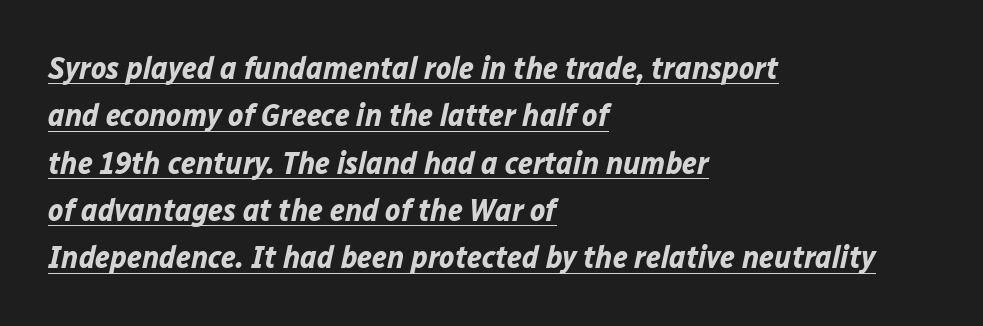
The image shows 32 px bold type, italic (leaning right); set left-aligned, normal line spacing (1.48x), normal letter spacing, underlined; low stroke contrast and a medium x-height.
